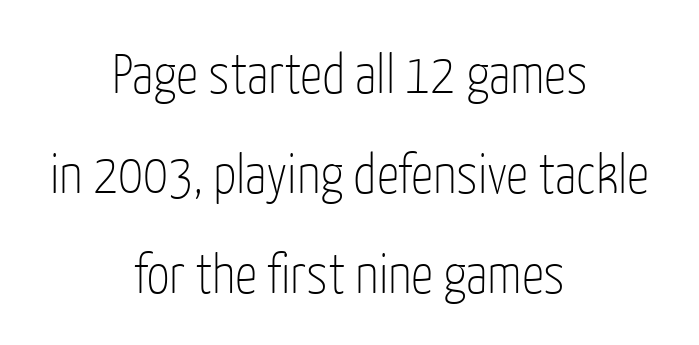
The image shows 56 px thin, condensed sans-serif type, upright; set centered, line spacing 1.79x, normal letter spacing, not underlined; low stroke contrast and a medium x-height.
